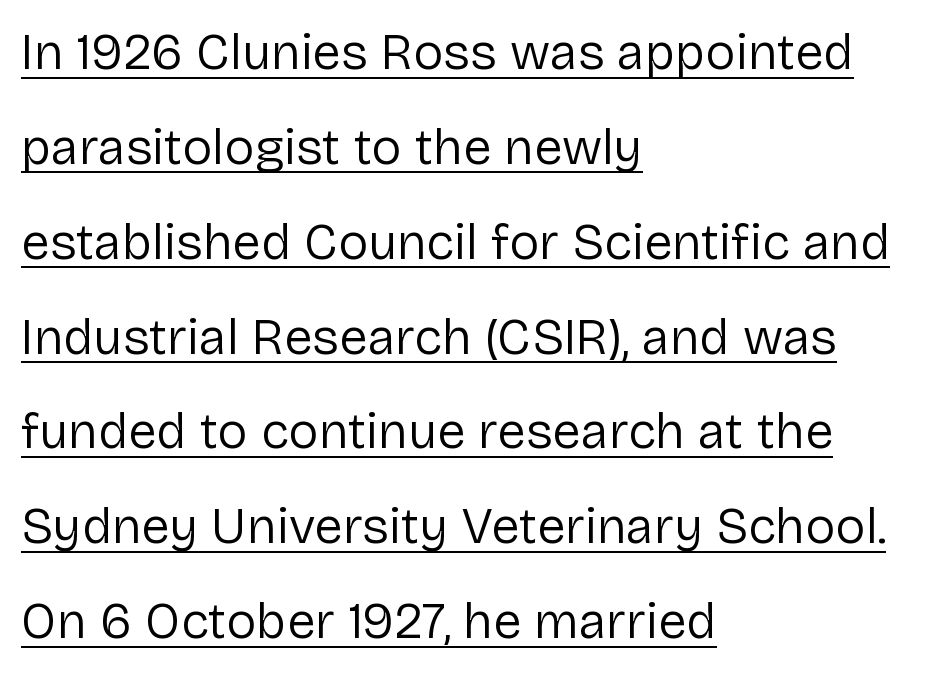
{"serif": "no", "italic": "no", "bold": "no", "weight": "regular", "width": "normal", "stroke_contrast": "low", "x_height": "medium", "monospaced": "no", "underline": "yes", "align": "left", "line_spacing_ratio": 1.86, "letter_spacing": "normal", "letter_spacing_em": 0.0, "glyph_px": 51}
